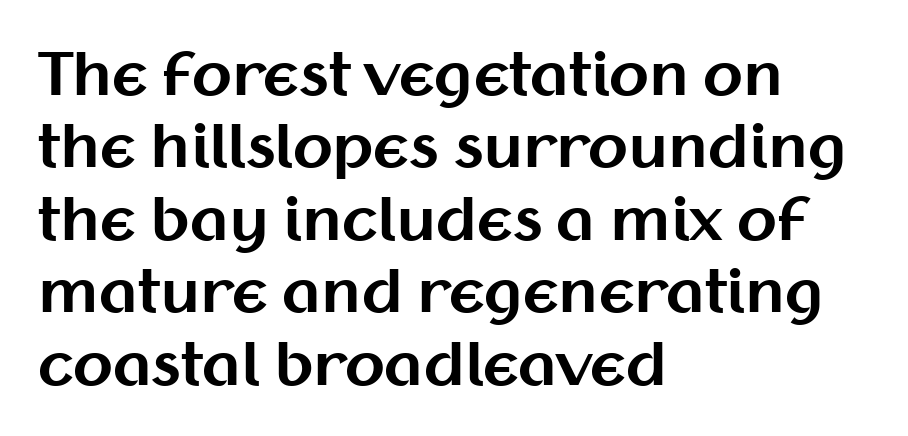
Bold? Absolutely — the strokes are thick and heavy. The type family on display is of the sans-serif kind. These lines are set flush left with a ragged right edge. One glance says typical: line gaps are just what's usual. This rendering leaves character spacing at its baseline value.
